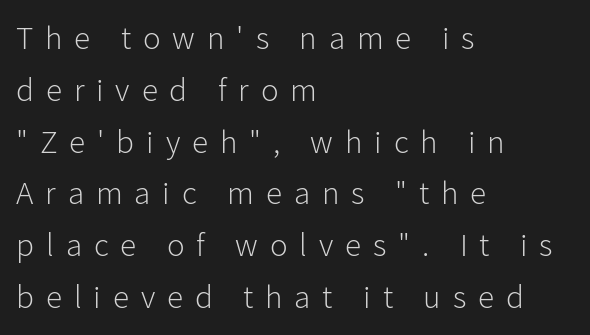
{"serif": "no", "italic": "no", "bold": "no", "weight": "light", "width": "normal", "stroke_contrast": "low", "x_height": "medium", "monospaced": "no", "underline": "no", "align": "left", "line_spacing": "normal", "line_spacing_ratio": 1.57, "letter_spacing": "wide", "letter_spacing_em": 0.36, "glyph_px": 33}
